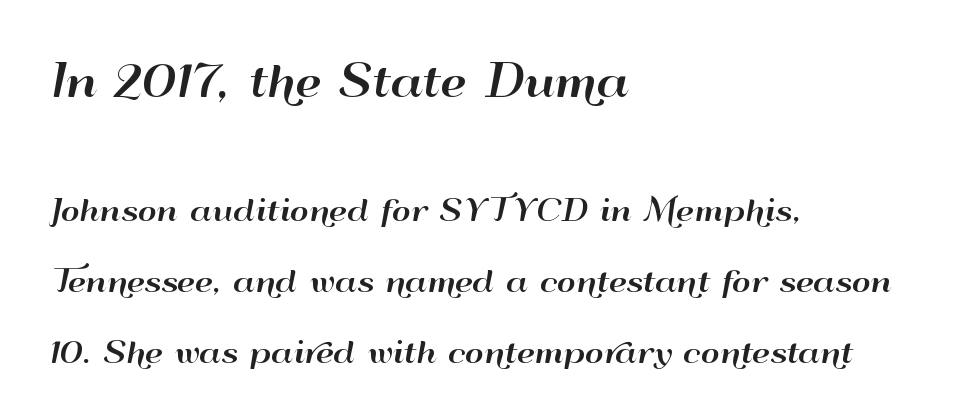
{"serif": "no", "width": "wide", "stroke_contrast": "high", "x_height": "small", "monospaced": "no", "underline": "no", "align": "left", "line_spacing": "loose", "line_spacing_ratio": 2.45, "letter_spacing": "normal", "letter_spacing_em": 0.0, "larger_block": "first", "size_ratio": 1.48, "glyph_px": 43}
